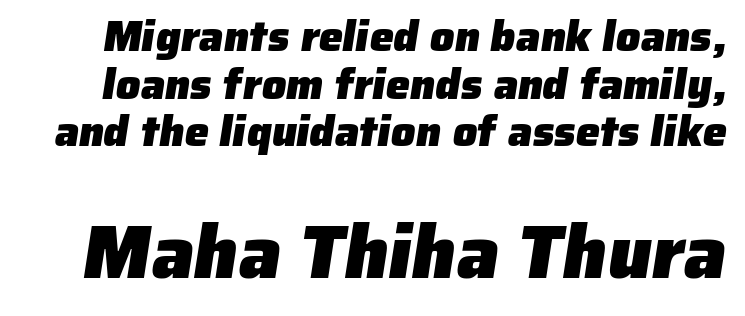
On the weight axis this lands at bold, roughly 700. To sum up the face: it is a sans, with no serifs. The rendering uses natural spacing where letterforms have individual widths. Whoever set this made the second block the dominant, larger element. What's the leading like? Squeezed, with rows nearly overlapping.
